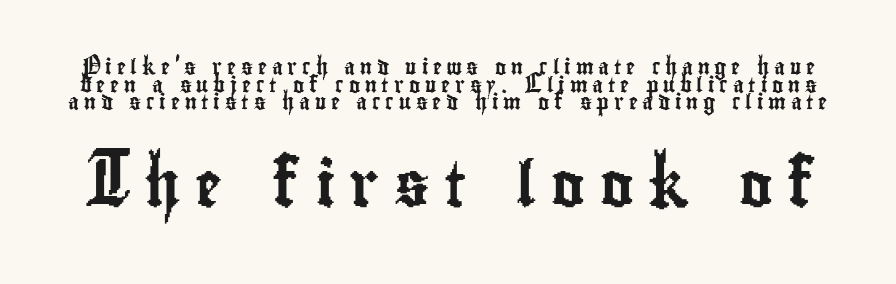
The image shows 45 px condensed sans-serif type, upright; set line spacing 1.17x, unusually wide letter spacing (+0.32 em), not underlined; the second (bottom) block is 3.0x larger; low stroke contrast and a small x-height.
